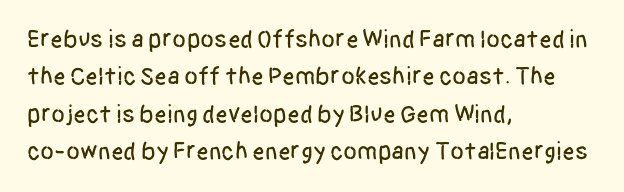
The rendering anchors every line to the left-hand side. The vertical gap from one line to the next is medium. The letterforms sit shoulder to shoulder at normal distance. Lines of text with bare space underneath. This is roman type, the default non-slanted kind.
